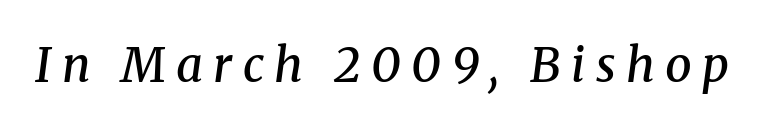
The image shows 47 px semibold serif type, italic (leaning right); set unusually wide letter spacing (+0.22 em), not underlined; medium stroke contrast and a medium x-height.
